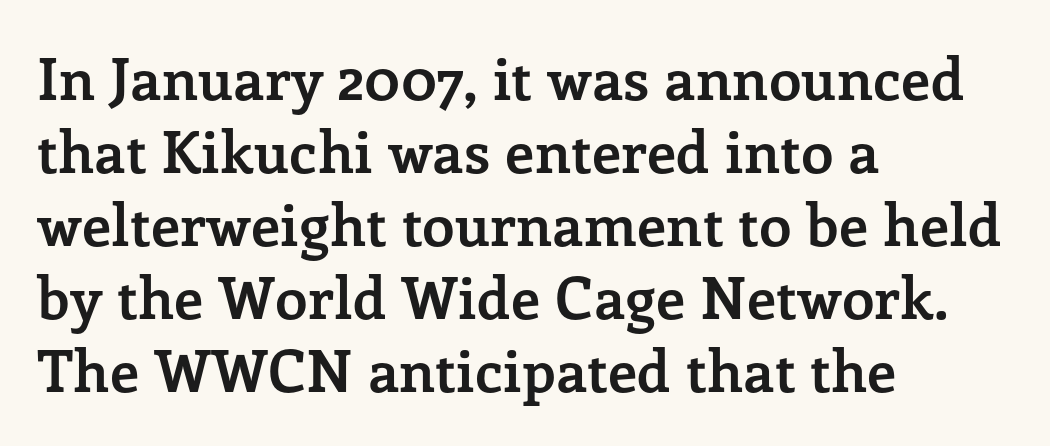
The image shows 58 px semibold serif type, upright; set left-aligned, normal line spacing (1.26x), normal letter spacing, not underlined; low stroke contrast and a medium x-height.
